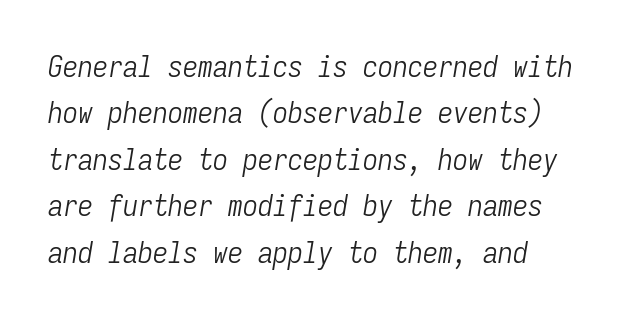
Q: Is the text bold? A: No.
Q: Is the text italic (slanted)? A: Yes, it leans right by about 9 degrees.
Q: Is the text underlined? A: No.
Q: How is the paragraph aligned? A: Left-aligned.
Q: Is the spacing between letters normal or unusually wide? A: Normal.
Q: Is the spacing between lines tight, normal or loose? A: Normal.
Q: Width (condensed, normal, or wide)? A: Condensed.
Q: Stroke contrast? A: Low.
Q: x-height? A: Medium.
Q: Monospaced? A: Yes.
